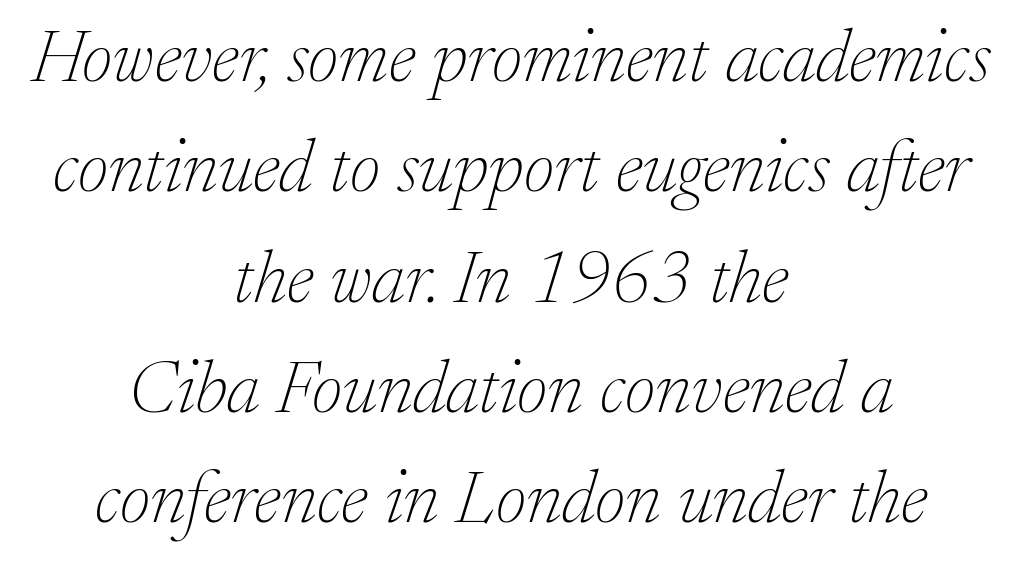
Q: Is the text bold? A: No.
Q: Is the text italic (slanted)? A: Yes, it leans right by about 17 degrees.
Q: Is the typeface a serif or a sans-serif typeface? A: Serif.
Q: Is the text underlined? A: No.
Q: How is the paragraph aligned? A: Centered.
Q: Is the spacing between letters normal or unusually wide? A: Normal.
Q: Is the spacing between lines tight, normal or loose? A: Normal.
Q: Width (condensed, normal, or wide)? A: Normal.
Q: Stroke contrast? A: Low.
Q: x-height? A: Medium.
Q: Monospaced? A: No.
